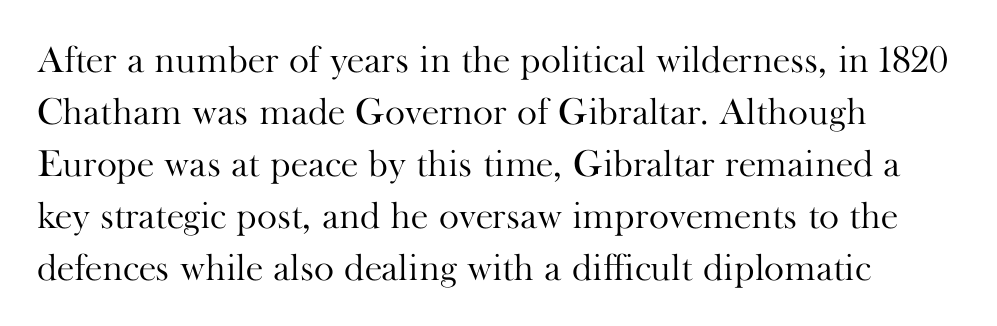
The image shows 38 px light serif type, upright; set left-aligned, normal line spacing (1.37x), normal letter spacing, not underlined; high stroke contrast and a small x-height.
